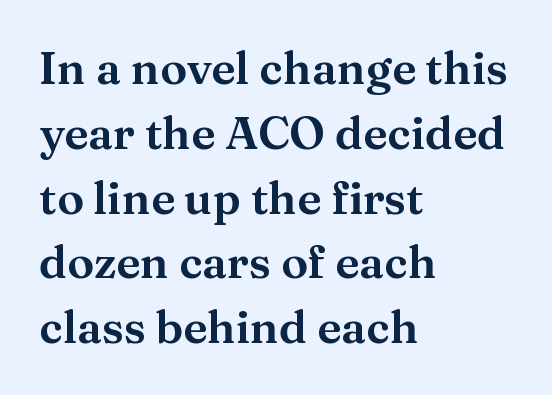
Q: Is the text italic (slanted)? A: No, it is upright.
Q: Is the typeface a serif or a sans-serif typeface? A: Serif.
Q: Is the text underlined? A: No.
Q: How is the paragraph aligned? A: Left-aligned.
Q: Is the spacing between letters normal or unusually wide? A: Normal.
Q: Is the spacing between lines tight, normal or loose? A: Normal.
Q: Width (condensed, normal, or wide)? A: Normal.
Q: Stroke contrast? A: Medium.
Q: x-height? A: Medium.
Q: Monospaced? A: No.
